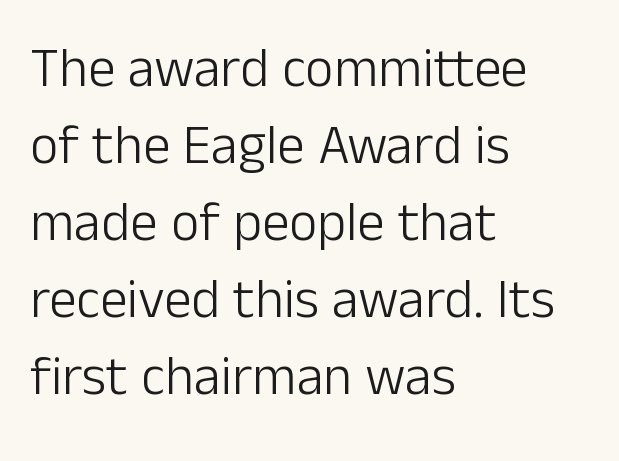
Q: Is the text bold? A: No.
Q: Is the text italic (slanted)? A: No, it is upright.
Q: Is the typeface a serif or a sans-serif typeface? A: Sans-serif.
Q: Is the text underlined? A: No.
Q: How is the paragraph aligned? A: Left-aligned.
Q: Is the spacing between letters normal or unusually wide? A: Normal.
Q: Is the spacing between lines tight, normal or loose? A: Normal.
Q: Width (condensed, normal, or wide)? A: Normal.
Q: Stroke contrast? A: Low.
Q: x-height? A: Medium.
Q: Monospaced? A: No.
